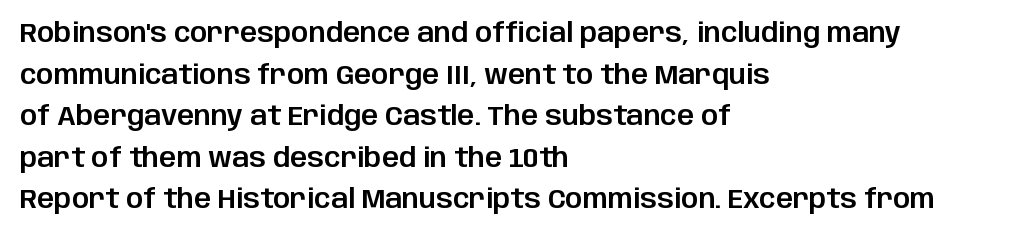
{"italic": "no", "underline": "no", "align": "left", "line_spacing": "normal", "line_spacing_ratio": 1.54, "letter_spacing": "normal", "letter_spacing_em": 0.0, "glyph_px": 27}
